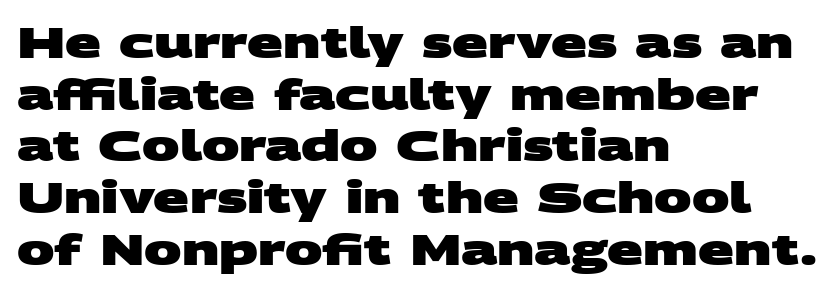
To sum up the face: it is a sans, with no serifs. The specimen omits any rule beneath the text block's lines. Does the copy run flush right? No — it runs flush left. The passage shown is typed in a proportional face where columns would drift. Pretty heavy lettering here — definitely bold.
